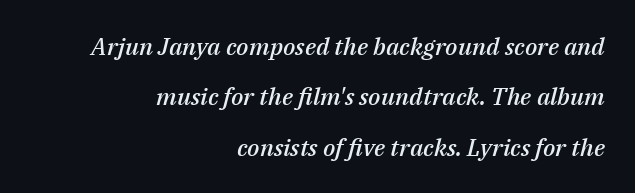
The image shows 24 px text type, italic (leaning right); set right-aligned, loose line spacing (2.1x), normal letter spacing, not underlined.
